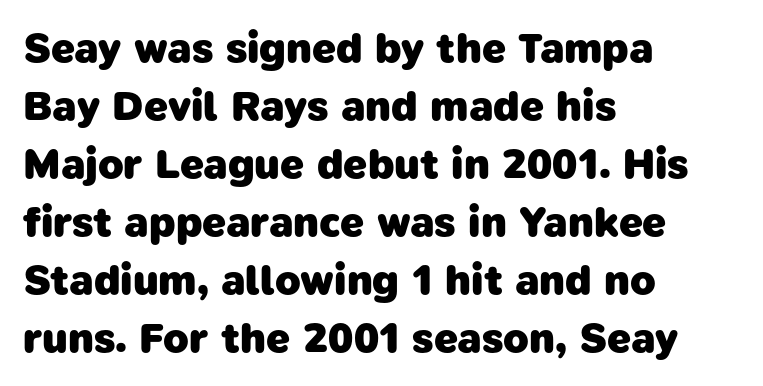
Q: Is the text bold? A: Yes.
Q: Is the typeface a serif or a sans-serif typeface? A: Sans-serif.
Q: Is the text underlined? A: No.
Q: How is the paragraph aligned? A: Left-aligned.
Q: Is the spacing between letters normal or unusually wide? A: Normal.
Q: Is the spacing between lines tight, normal or loose? A: Normal.
Q: Width (condensed, normal, or wide)? A: Normal.
Q: Stroke contrast? A: Low.
Q: x-height? A: Medium.
Q: Monospaced? A: No.
